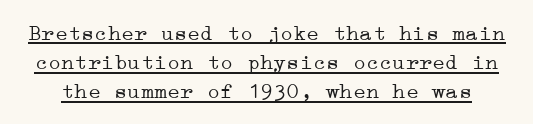
Bold? No — there's no thickening of the strokes. Caption: standard tracking, unaltered. Ascenders rise straight up at ninety degrees. The space between consecutive lines is moderate. Glance below the letters and you will spot a drawn line.
